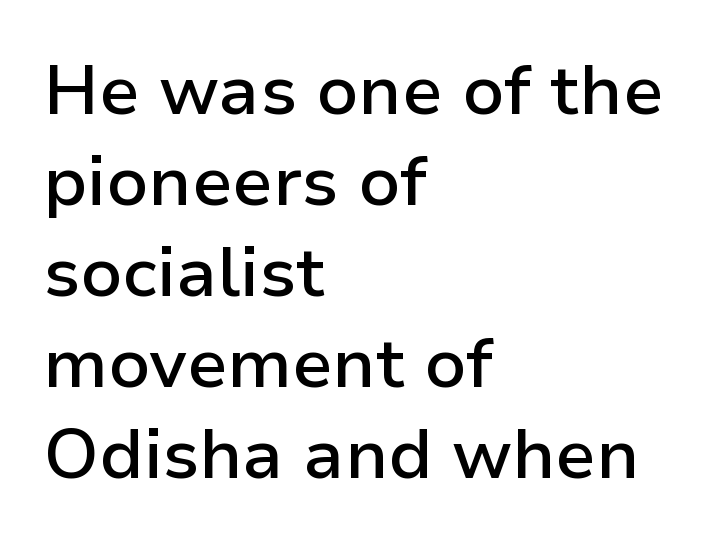
Q: Is the text bold? A: Semi-bold.
Q: Is the text italic (slanted)? A: No, it is upright.
Q: Is the typeface a serif or a sans-serif typeface? A: Sans-serif.
Q: Is the text underlined? A: No.
Q: How is the paragraph aligned? A: Left-aligned.
Q: Is the spacing between letters normal or unusually wide? A: Normal.
Q: Is the spacing between lines tight, normal or loose? A: Normal.
Q: Width (condensed, normal, or wide)? A: Normal.
Q: Stroke contrast? A: Low.
Q: x-height? A: Medium.
Q: Monospaced? A: No.
